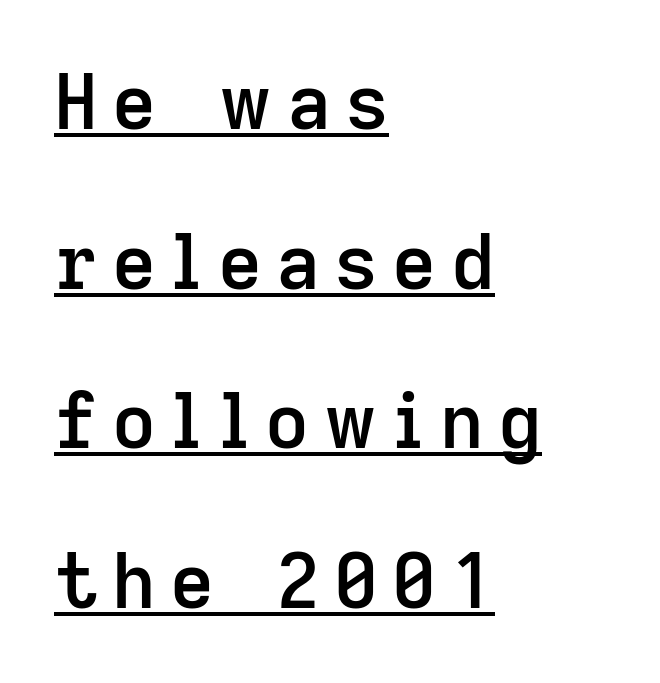
{"serif": "no", "italic": "no", "bold": "semi", "weight": "semibold", "width": "normal", "stroke_contrast": "low", "x_height": "medium", "monospaced": "no", "underline": "yes", "align": "left", "line_spacing": "loose", "line_spacing_ratio": 2.1, "glyph_px": 76}
